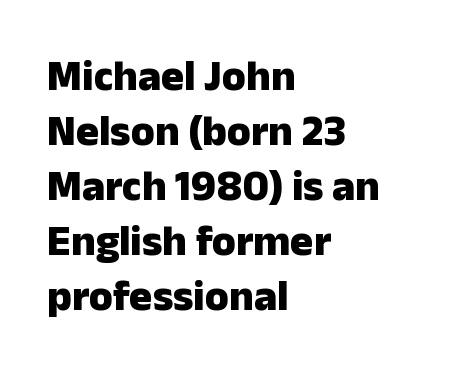
{"serif": "no", "italic": "no", "bold": "yes", "weight": "heavy", "width": "normal", "stroke_contrast": "low", "x_height": "medium", "monospaced": "no", "underline": "no", "align": "left", "line_spacing": "normal", "line_spacing_ratio": 1.28, "letter_spacing": "normal", "letter_spacing_em": 0.0, "glyph_px": 43}
